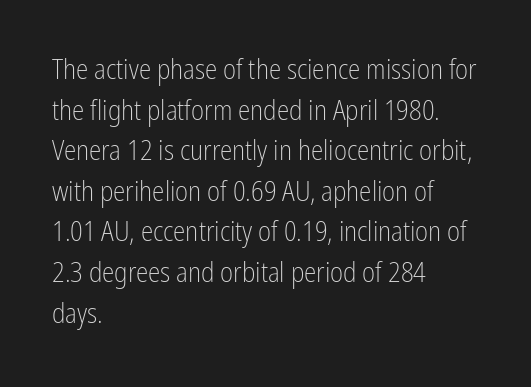
Q: Is the text bold? A: No.
Q: Is the text italic (slanted)? A: No, it is upright.
Q: Is the typeface a serif or a sans-serif typeface? A: Sans-serif.
Q: Is the text underlined? A: No.
Q: How is the paragraph aligned? A: Left-aligned.
Q: Is the spacing between letters normal or unusually wide? A: Normal.
Q: Is the spacing between lines tight, normal or loose? A: Normal.
Q: Width (condensed, normal, or wide)? A: Condensed.
Q: Stroke contrast? A: Low.
Q: x-height? A: Medium.
Q: Monospaced? A: No.
